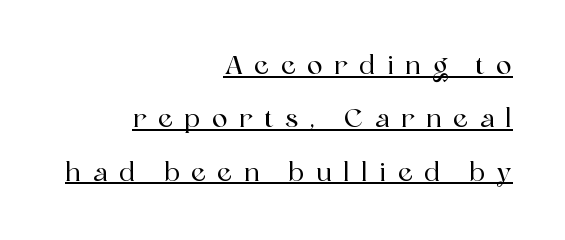
The passage shown has open, widely tracked lettering throughout. Upright lettering throughout. The passage is arranged like a letterhead date or caption credit — flush right. A baseline rule has been typeset under these characters.
